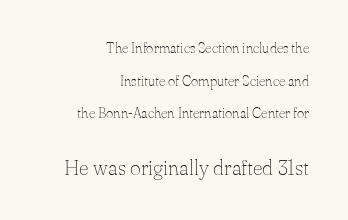
Small over large — that's the arrangement of the two blocks here. The ragged edge is on the left, which tells us the setting is flush right. These glyphs show unthickened strokes, regular width or finer. The horizontal fit of the characters is conventional and even. Bare-footed words on every line.
